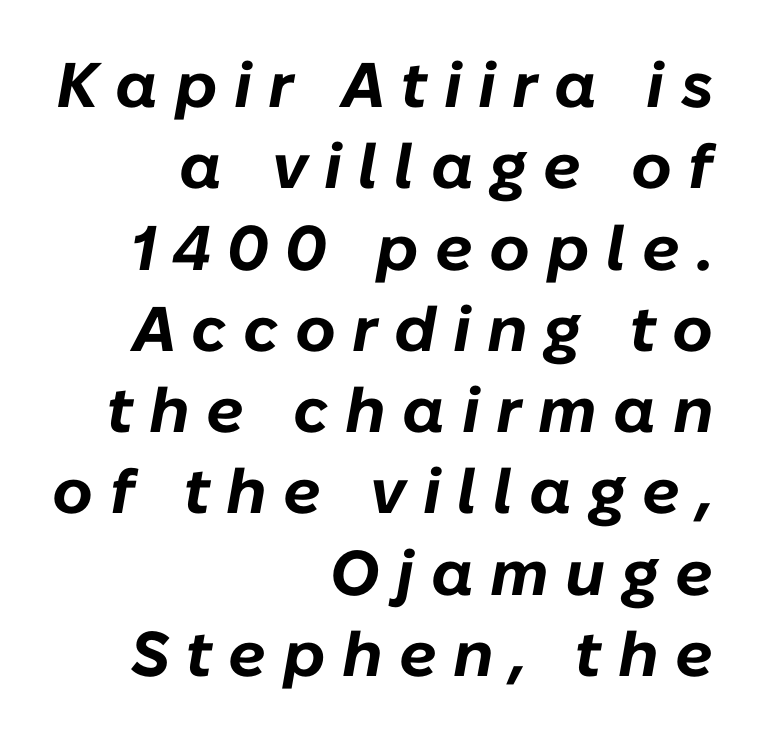
Q: Is the text bold? A: Yes.
Q: Is the text italic (slanted)? A: Yes, it leans right by about 10 degrees.
Q: Is the text underlined? A: No.
Q: How is the paragraph aligned? A: Right-aligned.
Q: Is the spacing between letters normal or unusually wide? A: Unusually wide.
Q: Is the spacing between lines tight, normal or loose? A: Normal.
Q: Width (condensed, normal, or wide)? A: Normal.
Q: Stroke contrast? A: Low.
Q: x-height? A: Medium.
Q: Monospaced? A: No.
